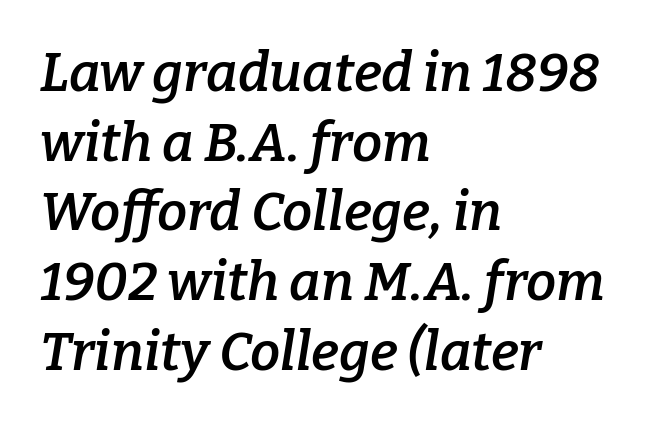
{"serif": "yes", "italic": "yes", "lean": "right", "slant_degrees": 9, "bold": "semi", "weight": "semibold", "width": "normal", "stroke_contrast": "low", "x_height": "medium", "monospaced": "no", "underline": "no", "align": "left", "line_spacing": "normal", "line_spacing_ratio": 1.29, "letter_spacing": "normal", "letter_spacing_em": 0.0, "glyph_px": 54}
